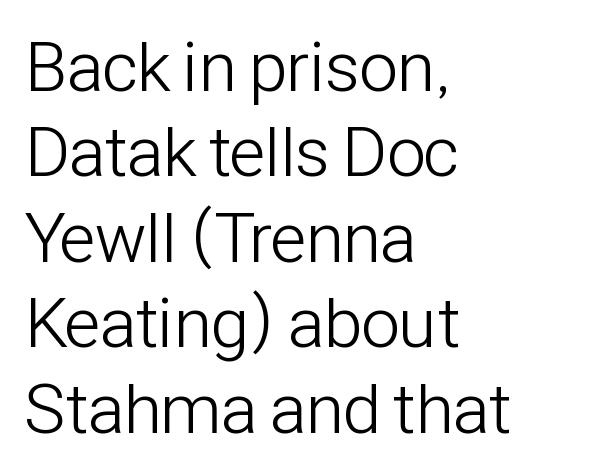
Alignment: flush left. The cut favours lightness, reaching ordinary text weight at its darkest. Only glyphs here, with clear space below each row. Character widths vary here, with narrow letters taking less room than wide ones. Grotesque or geometric, the face here clearly has no serifs.
